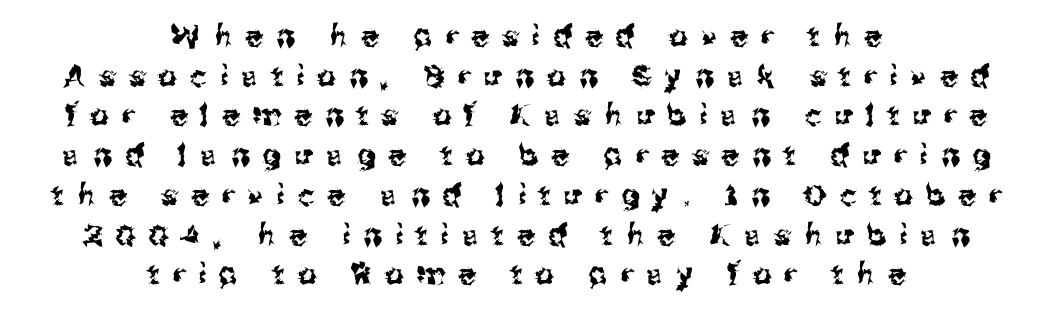
{"serif": "no", "italic": "no", "width": "normal", "stroke_contrast": "medium", "x_height": "medium", "monospaced": "no", "underline": "no", "align": "center", "line_spacing": "normal", "line_spacing_ratio": 1.37, "letter_spacing": "wide", "letter_spacing_em": 0.47, "glyph_px": 29}
